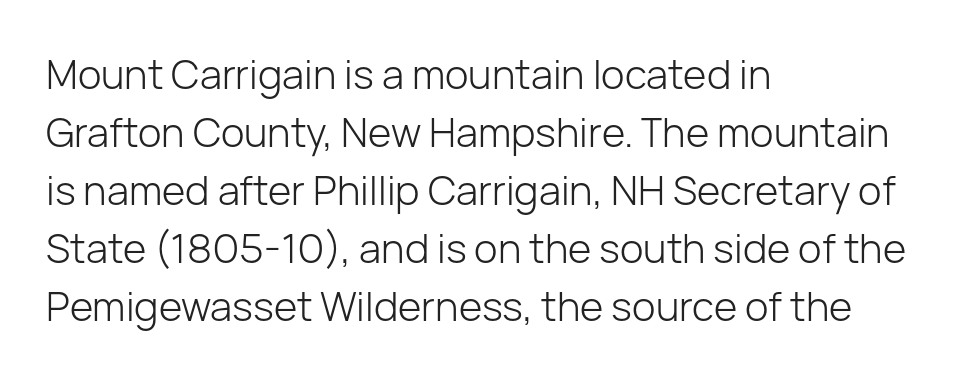
Q: Is the text bold? A: No.
Q: Is the text italic (slanted)? A: No, it is upright.
Q: Is the typeface a serif or a sans-serif typeface? A: Sans-serif.
Q: Is the text underlined? A: No.
Q: How is the paragraph aligned? A: Left-aligned.
Q: Is the spacing between letters normal or unusually wide? A: Normal.
Q: Is the spacing between lines tight, normal or loose? A: Normal.
Q: Width (condensed, normal, or wide)? A: Normal.
Q: Stroke contrast? A: Low.
Q: x-height? A: Medium.
Q: Monospaced? A: No.
